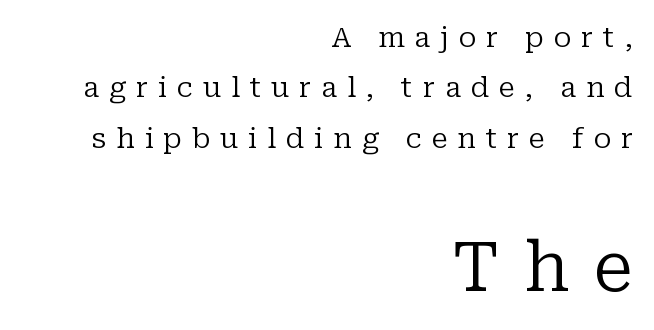
The image shows 69 px regular-weight serif type, upright; set right-aligned, line spacing 1.8x, unusually wide letter spacing (+0.35 em), not underlined; the second (bottom) block is 2.46x larger; low stroke contrast and a medium x-height.
